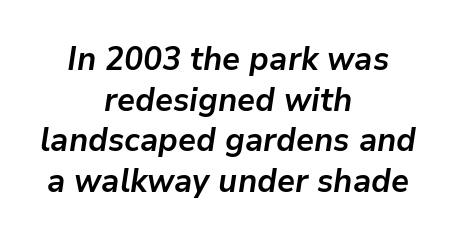
{"italic": "yes", "lean": "right", "slant_degrees": 9, "bold": "yes", "weight": "semibold", "width": "normal", "stroke_contrast": "low", "x_height": "medium", "monospaced": "no", "underline": "no", "align": "center", "line_spacing_ratio": 1.23, "letter_spacing": "normal", "letter_spacing_em": 0.0, "glyph_px": 33}
